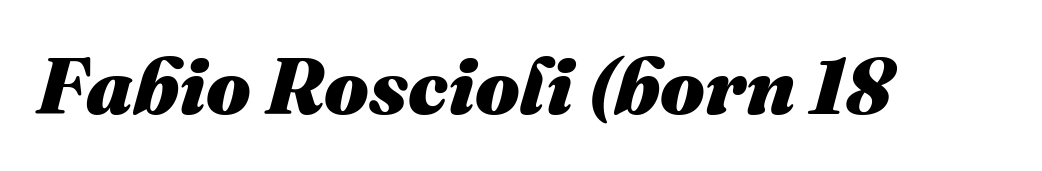
Q: Is the text bold? A: Yes.
Q: Is the text italic (slanted)? A: Yes, it leans right by about 16 degrees.
Q: Is the text underlined? A: No.
Q: Is the spacing between letters normal or unusually wide? A: Normal.
Q: Width (condensed, normal, or wide)? A: Normal.
Q: Stroke contrast? A: Medium.
Q: x-height? A: Medium.
Q: Monospaced? A: No.
